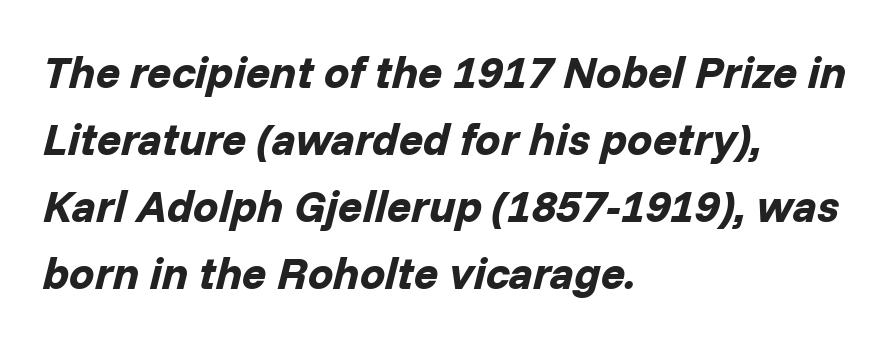
Proportional: the letters do not fall into vertical columns. Where is the straight margin? On the left. Normally led — the rows are evenly, conventionally spaced. Only glyphs here, with clear space below each row. Students, note that the glyphs here touch the page at normal intervals. Characters are canted at an angle relative to the baseline's perpendicular.
